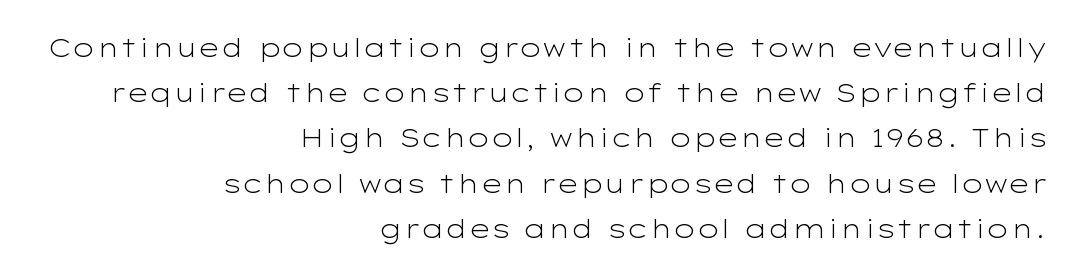
This is roman type, the default non-slanted kind. Descender tails drop into unmarked territory. The lines in this sample share a right terminus and differ only in where they begin. Compared with a typical body face, this is equally light or lighter still. Is the letter spacing exaggerated? No — it looks like the ordinary default.
